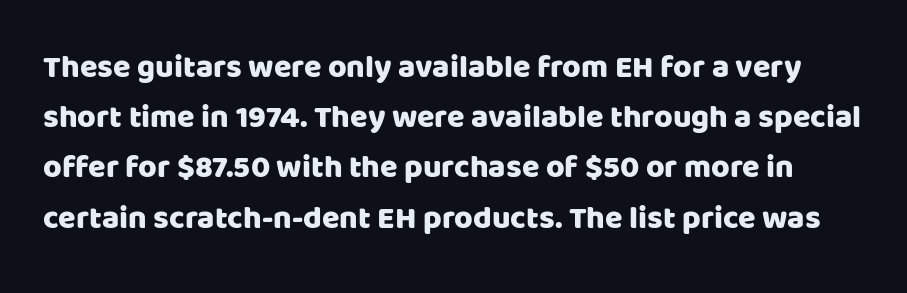
Q: Is the text italic (slanted)? A: No, it is upright.
Q: Is the typeface a serif or a sans-serif typeface? A: Sans-serif.
Q: Is the text underlined? A: No.
Q: Is the spacing between letters normal or unusually wide? A: Normal.
Q: Is the spacing between lines tight, normal or loose? A: Normal.
Q: Width (condensed, normal, or wide)? A: Normal.
Q: Stroke contrast? A: Low.
Q: x-height? A: Large.
Q: Monospaced? A: No.
